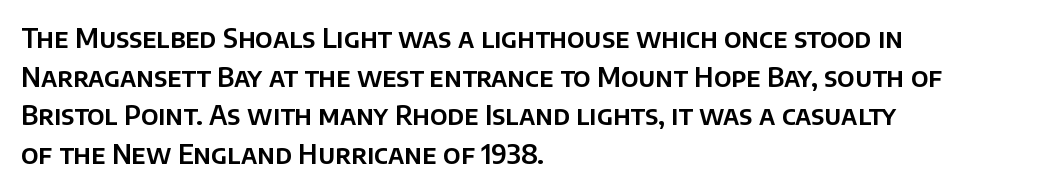
If you measured baseline to baseline, you'd find a middling distance. The line texture is even and compact thanks to regular tracking. Descender tails drop into unmarked territory. Posture: upright roman. Horizontally, the lines are justified to the leading edge only.
